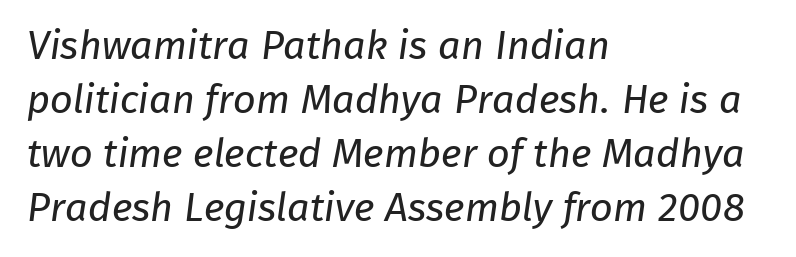
The image shows 40 px regular-weight sans-serif type; set left-aligned, normal line spacing (1.35x), normal letter spacing, not underlined; low stroke contrast and a medium x-height.
